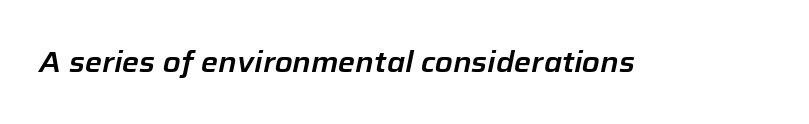
Note the varied advance widths — an 'i' is clearly narrower than an 'm'. The specimen omits any rule beneath the text block's lines. Quick note: italic. Nobody touched the tracking dial on this one.
